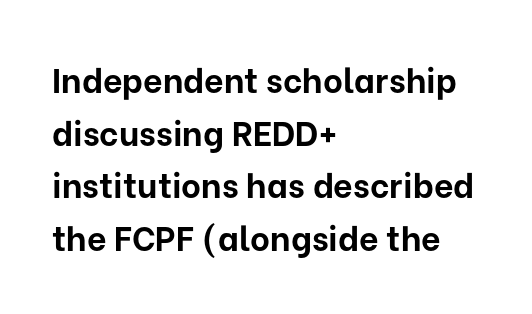
Q: Is the text bold? A: Yes.
Q: Is the text italic (slanted)? A: No, it is upright.
Q: Is the typeface a serif or a sans-serif typeface? A: Sans-serif.
Q: Is the text underlined? A: No.
Q: How is the paragraph aligned? A: Left-aligned.
Q: Is the spacing between letters normal or unusually wide? A: Normal.
Q: Is the spacing between lines tight, normal or loose? A: Normal.
Q: Width (condensed, normal, or wide)? A: Normal.
Q: Stroke contrast? A: Low.
Q: x-height? A: Medium.
Q: Monospaced? A: No.
